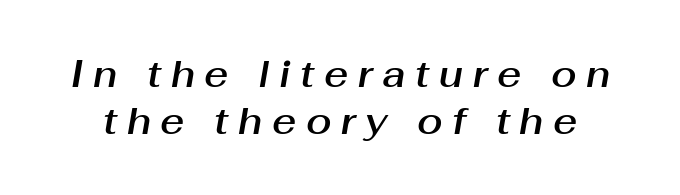
{"italic": "yes", "lean": "right", "slant_degrees": 10, "width": "normal", "stroke_contrast": "medium", "x_height": "medium", "monospaced": "no", "underline": "no", "line_spacing": "normal", "line_spacing_ratio": 1.28, "letter_spacing": "wide", "letter_spacing_em": 0.26, "glyph_px": 37}
